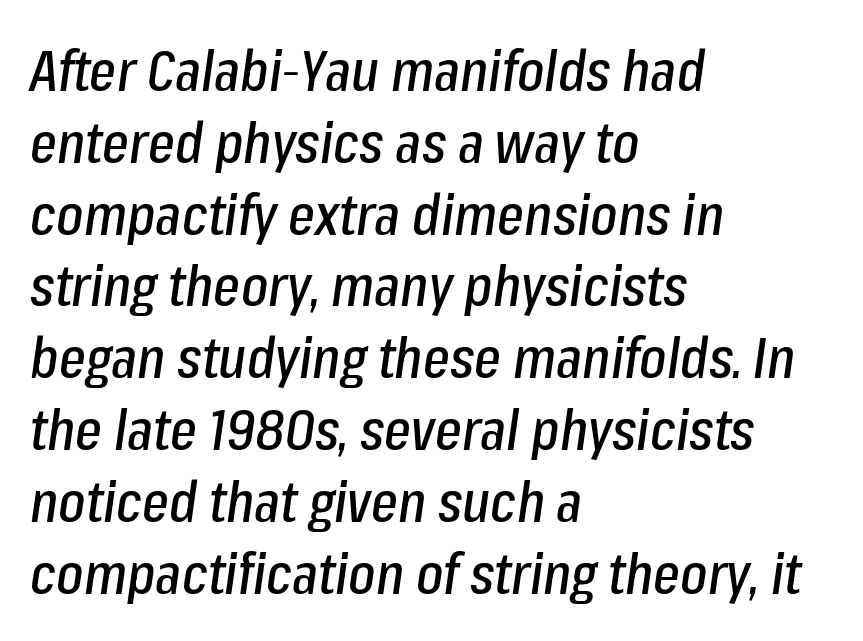
Each word holds together tightly as a unit, with standard inter-letter gaps. Descenders are the only things crossing below the line. The specimen reads as italic at a glance. Vertically, the passage feels balanced, rows spaced as you'd expect. Note the varied advance widths — an 'i' is clearly narrower than an 'm'.
